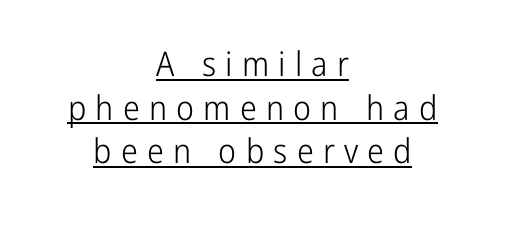
Q: Is the text bold? A: No.
Q: Is the text italic (slanted)? A: No, it is upright.
Q: Is the typeface a serif or a sans-serif typeface? A: Sans-serif.
Q: Is the text underlined? A: Yes.
Q: How is the paragraph aligned? A: Centered.
Q: Is the spacing between letters normal or unusually wide? A: Unusually wide.
Q: Is the spacing between lines tight, normal or loose? A: Normal.
Q: Width (condensed, normal, or wide)? A: Condensed.
Q: Stroke contrast? A: Low.
Q: x-height? A: Medium.
Q: Monospaced? A: No.
